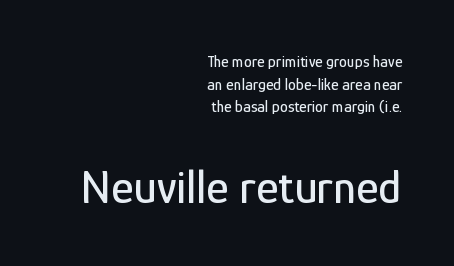
The image shows 48 px condensed sans-serif type, upright; set right-aligned, normal line spacing (1.42x), normal letter spacing, not underlined; the second (bottom) block is 3.0x larger; low stroke contrast and a medium x-height.
